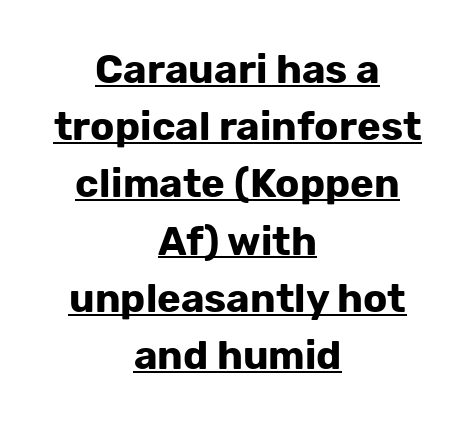
{"serif": "no", "italic": "no", "bold": "yes", "weight": "bold", "width": "normal", "stroke_contrast": "low", "x_height": "medium", "monospaced": "no", "underline": "yes", "align": "center", "line_spacing": "normal", "line_spacing_ratio": 1.43, "letter_spacing": "normal", "letter_spacing_em": 0.0, "glyph_px": 40}
